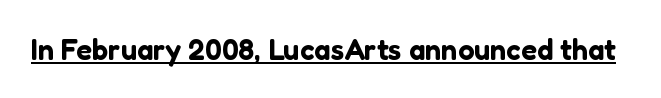
Q: Is the text italic (slanted)? A: No, it is upright.
Q: Is the typeface a serif or a sans-serif typeface? A: Sans-serif.
Q: Is the text underlined? A: Yes.
Q: Is the spacing between letters normal or unusually wide? A: Normal.
Q: Width (condensed, normal, or wide)? A: Normal.
Q: Stroke contrast? A: Low.
Q: x-height? A: Medium.
Q: Monospaced? A: No.
